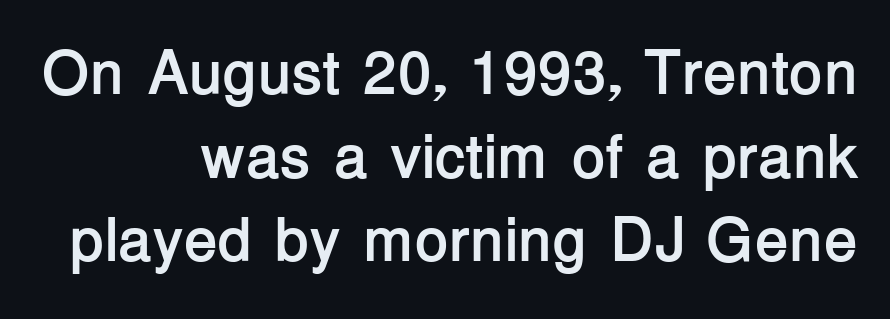
The image shows 62 px semibold sans-serif type, upright; set right-aligned, normal line spacing (1.35x), normal letter spacing, not underlined; low stroke contrast and a medium x-height.
